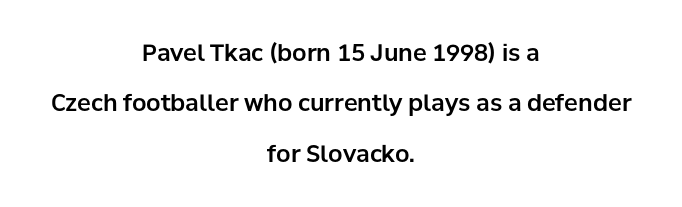
Lines of text with bare space underneath. This is the regular roman posture of the typeface. Caption: multi-line text, centered on the measure. A great deal of white space separates one row of letters from the next. The type is set solid horizontally, with unmodified tracking.
